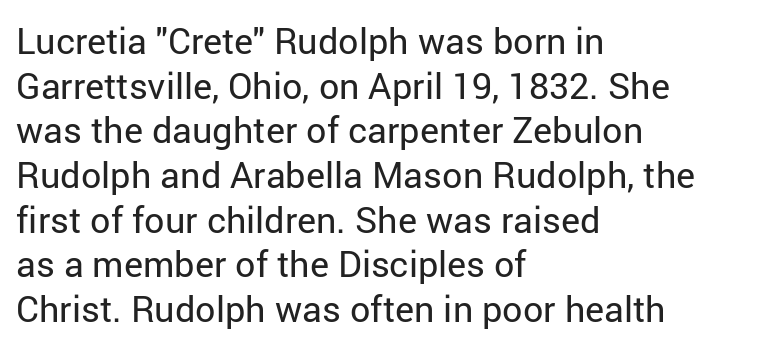
{"serif": "no", "italic": "no", "bold": "no", "weight": "regular", "width": "normal", "stroke_contrast": "low", "x_height": "medium", "monospaced": "no", "underline": "no", "align": "left", "line_spacing_ratio": 1.24, "letter_spacing": "normal", "letter_spacing_em": 0.0, "glyph_px": 36}
